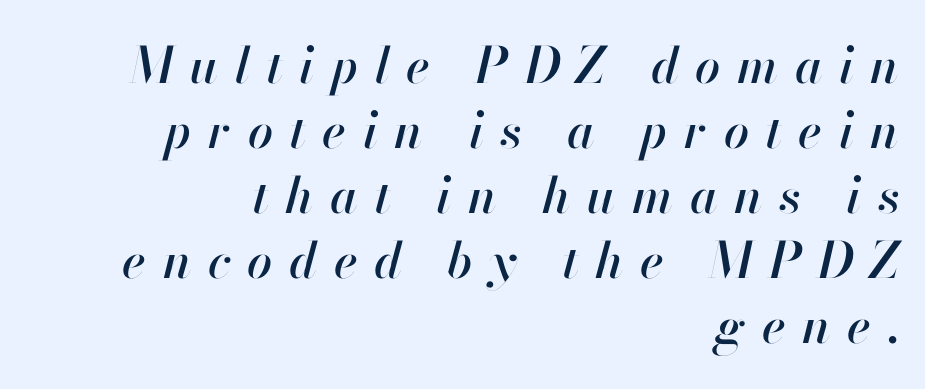
The image shows 50 px text type, italic (leaning right); set right-aligned, normal line spacing (1.3x), unusually wide letter spacing (+0.33 em), not underlined; high stroke contrast and a small x-height.
